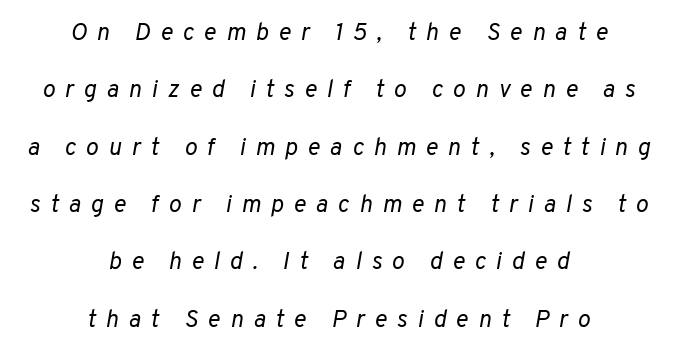
{"italic": "yes", "lean": "right", "slant_degrees": 10, "bold": "no", "underline": "no", "align": "center", "line_spacing": "loose", "line_spacing_ratio": 2.39, "letter_spacing": "wide", "letter_spacing_em": 0.41, "glyph_px": 24}
